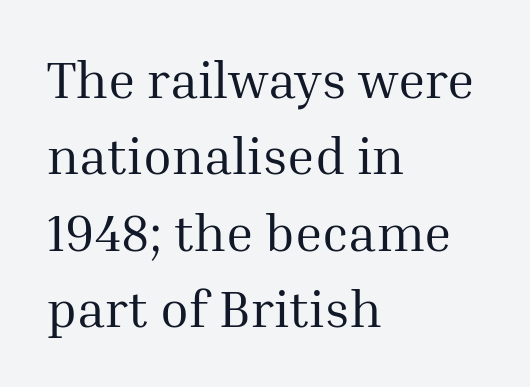
The image shows 52 px regular-weight serif type, upright; set left-aligned, normal line spacing (1.47x), normal letter spacing, not underlined; medium stroke contrast and a medium x-height.
